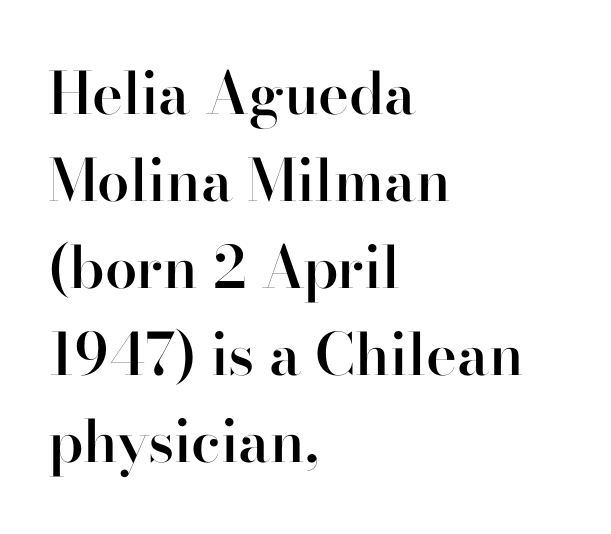
Q: Is the text bold? A: Semi-bold.
Q: Is the text italic (slanted)? A: No, it is upright.
Q: Is the typeface a serif or a sans-serif typeface? A: Serif.
Q: Is the text underlined? A: No.
Q: How is the paragraph aligned? A: Left-aligned.
Q: Is the spacing between letters normal or unusually wide? A: Normal.
Q: Is the spacing between lines tight, normal or loose? A: Normal.
Q: Width (condensed, normal, or wide)? A: Normal.
Q: Stroke contrast? A: High.
Q: x-height? A: Small.
Q: Monospaced? A: No.
